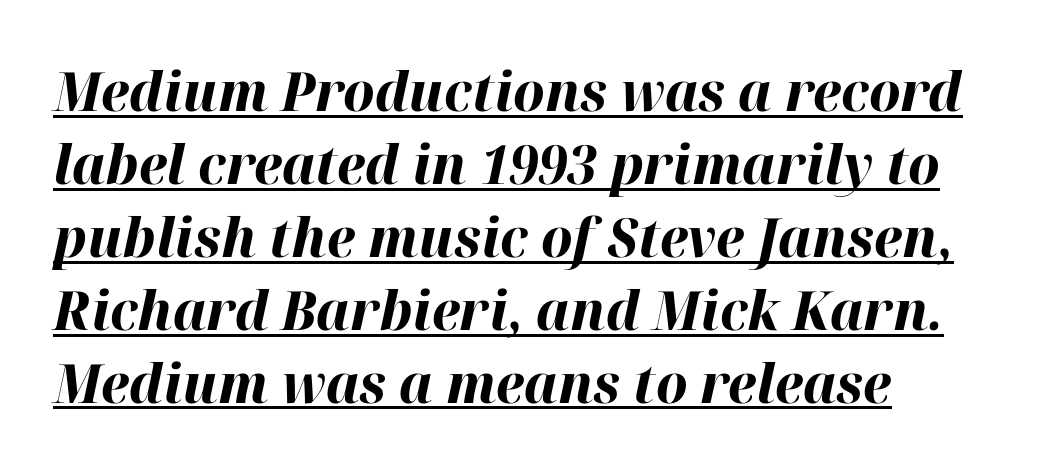
Q: Is the text bold? A: Yes.
Q: Is the text italic (slanted)? A: Yes, it leans right by about 12 degrees.
Q: Is the text underlined? A: Yes.
Q: How is the paragraph aligned? A: Left-aligned.
Q: Is the spacing between letters normal or unusually wide? A: Normal.
Q: Is the spacing between lines tight, normal or loose? A: Normal.
Q: Width (condensed, normal, or wide)? A: Normal.
Q: Stroke contrast? A: High.
Q: x-height? A: Medium.
Q: Monospaced? A: No.
